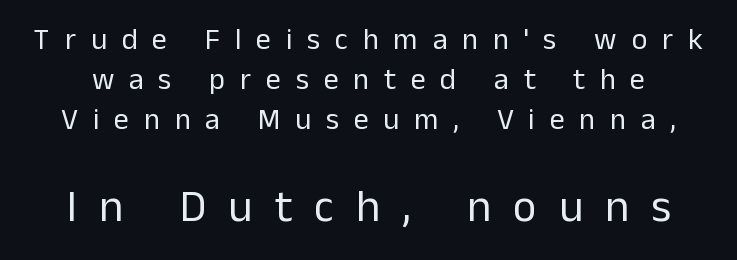
Does the type have serifs? No, each stem ends abruptly. The specimen omits any rule beneath the text block's lines. In terms of posture, this sample is upright. You get the small type first, then a jump to larger type. Line spacing here is normal. The line texture is sparse and dotted thanks to wide tracking.
